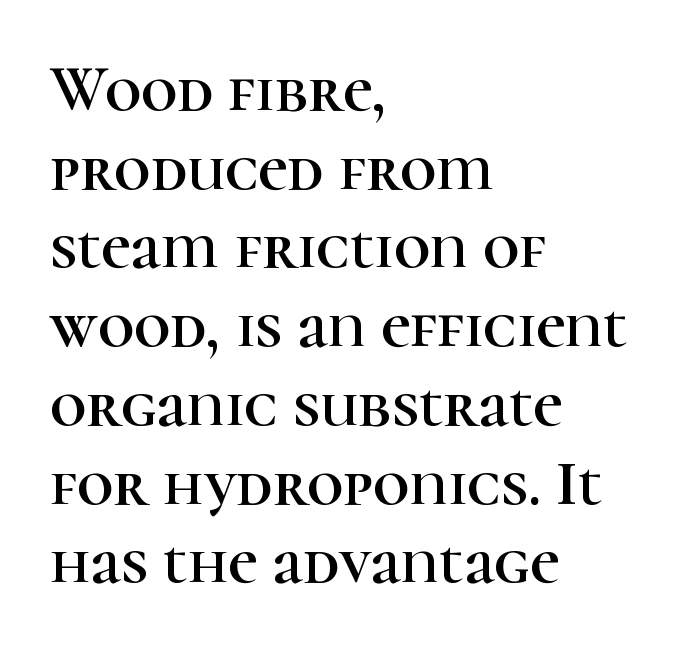
{"serif": "yes", "italic": "no", "width": "normal", "stroke_contrast": "high", "x_height": "medium", "monospaced": "no", "underline": "no", "align": "left", "line_spacing_ratio": 1.23, "letter_spacing": "normal", "letter_spacing_em": 0.0, "glyph_px": 64}
